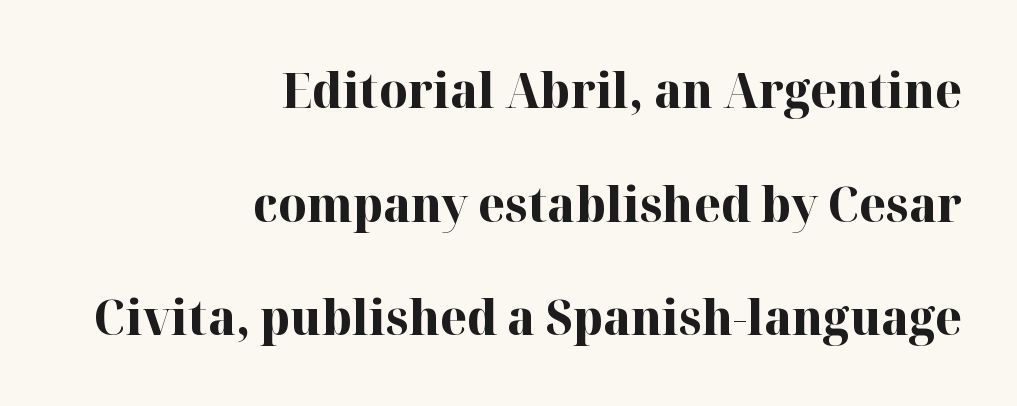
Q: Is the text bold? A: Yes.
Q: Is the text italic (slanted)? A: No, it is upright.
Q: Is the typeface a serif or a sans-serif typeface? A: Serif.
Q: Is the text underlined? A: No.
Q: How is the paragraph aligned? A: Right-aligned.
Q: Is the spacing between letters normal or unusually wide? A: Normal.
Q: Is the spacing between lines tight, normal or loose? A: Loose.
Q: Width (condensed, normal, or wide)? A: Normal.
Q: Stroke contrast? A: High.
Q: x-height? A: Medium.
Q: Monospaced? A: No.
